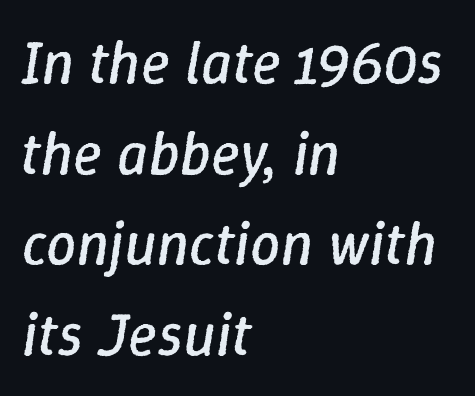
The image shows 60 px regular-weight type, italic (leaning right); set left-aligned, normal line spacing (1.51x), normal letter spacing, not underlined; low stroke contrast and a medium x-height.
